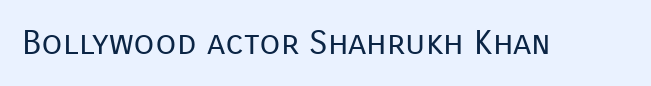
Q: Is the text bold? A: No.
Q: Is the text italic (slanted)? A: No, it is upright.
Q: Is the typeface a serif or a sans-serif typeface? A: Sans-serif.
Q: Is the text underlined? A: No.
Q: Is the spacing between letters normal or unusually wide? A: Normal.
Q: Width (condensed, normal, or wide)? A: Normal.
Q: Stroke contrast? A: Low.
Q: x-height? A: Medium.
Q: Monospaced? A: No.
